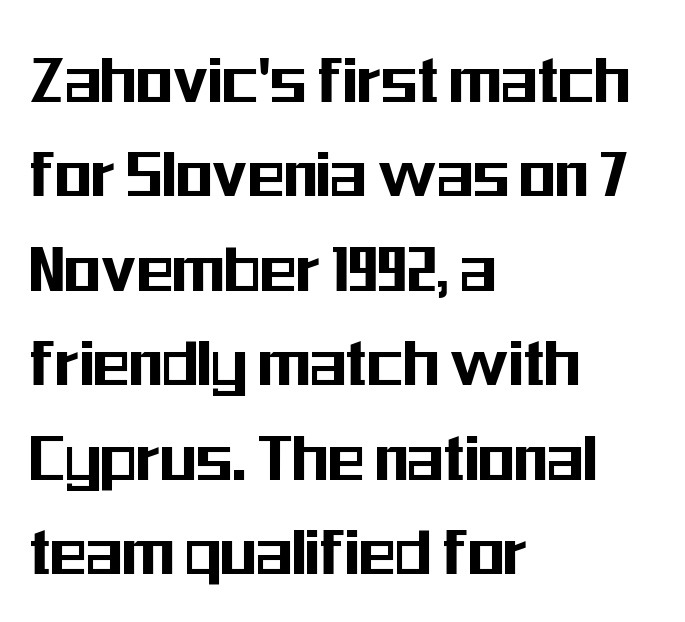
{"serif": "no", "italic": "no", "width": "condensed", "stroke_contrast": "medium", "x_height": "medium", "monospaced": "no", "underline": "no", "align": "left", "line_spacing": "normal", "line_spacing_ratio": 1.26, "letter_spacing": "normal", "letter_spacing_em": 0.0, "glyph_px": 75}
